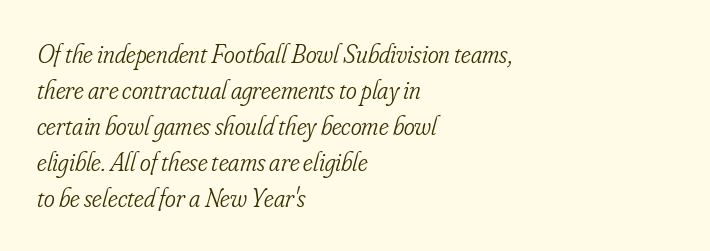
Q: Is the text bold? A: No.
Q: Is the text italic (slanted)? A: Yes, it leans right by about 16 degrees.
Q: Is the text underlined? A: No.
Q: How is the paragraph aligned? A: Left-aligned.
Q: Is the spacing between letters normal or unusually wide? A: Normal.
Q: Is the spacing between lines tight, normal or loose? A: Normal.
